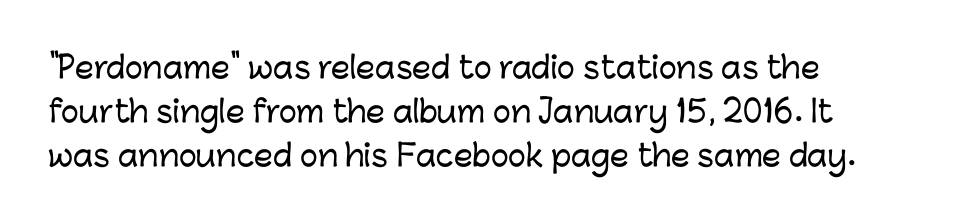
{"serif": "no", "italic": "no", "width": "normal", "stroke_contrast": "low", "x_height": "medium", "monospaced": "no", "underline": "no", "align": "left", "line_spacing": "normal", "line_spacing_ratio": 1.47, "letter_spacing": "normal", "letter_spacing_em": 0.0, "glyph_px": 30}
